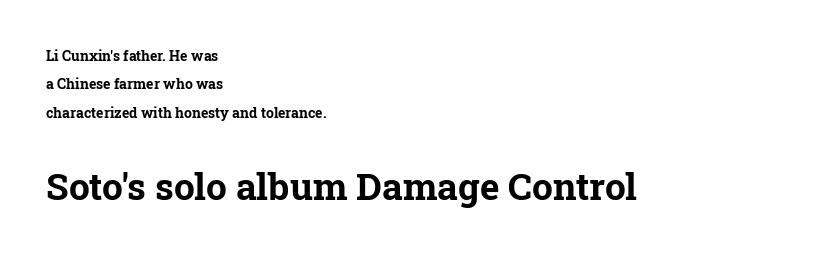
{"serif": "yes", "italic": "no", "bold": "yes", "weight": "bold", "width": "normal", "stroke_contrast": "low", "x_height": "medium", "monospaced": "no", "underline": "no", "align": "left", "line_spacing": "loose", "line_spacing_ratio": 2.03, "letter_spacing": "normal", "letter_spacing_em": 0.0, "larger_block": "second", "size_ratio": 2.64, "glyph_px": 37}
